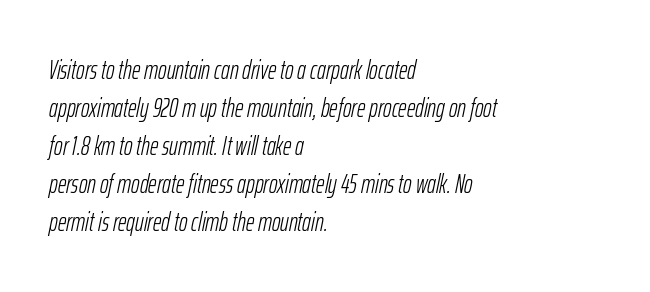
The image shows 26 px text type, italic (leaning right); set left-aligned, normal line spacing (1.46x), normal letter spacing, not underlined.
